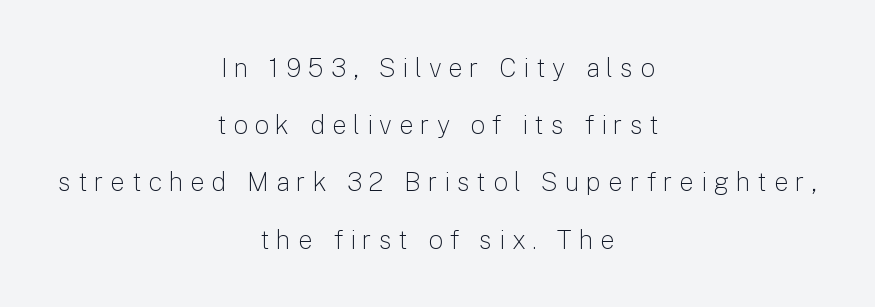
{"italic": "no", "bold": "no", "underline": "no", "align": "center", "line_spacing": "loose", "line_spacing_ratio": 2.2, "letter_spacing": "wide", "letter_spacing_em": 0.26, "glyph_px": 26}
